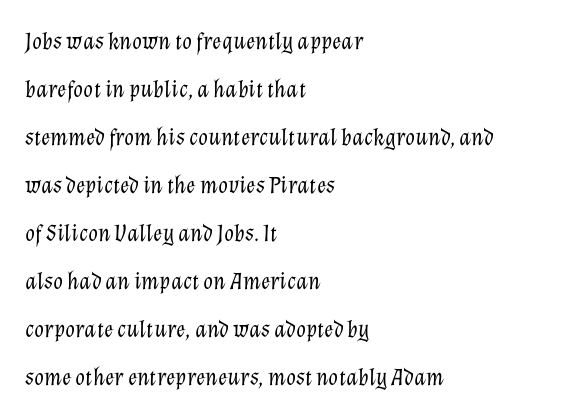
Q: Is the text bold? A: No.
Q: Is the text italic (slanted)? A: Yes, it leans right by about 12 degrees.
Q: Is the text underlined? A: No.
Q: How is the paragraph aligned? A: Left-aligned.
Q: Is the spacing between letters normal or unusually wide? A: Normal.
Q: Is the spacing between lines tight, normal or loose? A: Loose.
